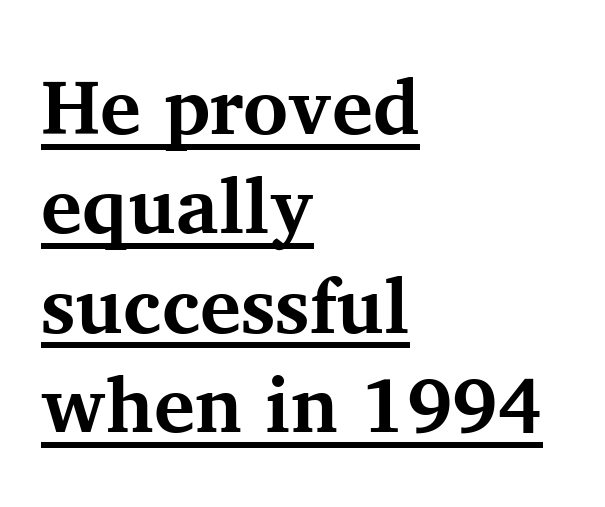
The image shows 77 px bold serif type, upright; set left-aligned, normal line spacing (1.29x), normal letter spacing, underlined; medium stroke contrast and a medium x-height.
